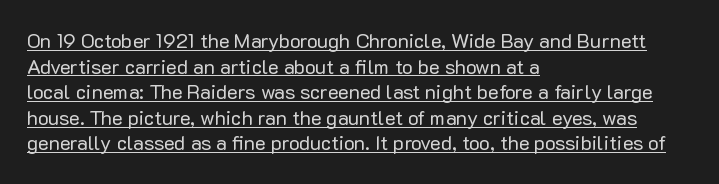
Q: Is the text bold? A: No.
Q: Is the text italic (slanted)? A: No, it is upright.
Q: Is the text underlined? A: Yes.
Q: How is the paragraph aligned? A: Left-aligned.
Q: Is the spacing between letters normal or unusually wide? A: Normal.
Q: Is the spacing between lines tight, normal or loose? A: Normal.
